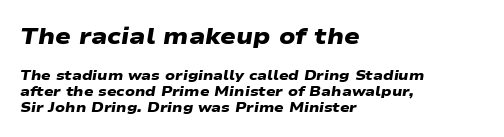
Q: Is the text bold? A: Yes.
Q: Is the text underlined? A: No.
Q: How is the paragraph aligned? A: Left-aligned.
Q: Is the spacing between letters normal or unusually wide? A: Normal.
Q: Is the spacing between lines tight, normal or loose? A: Tight.
Q: Which block of text is set in a larger size, the first (top) or the second (bottom)? A: The first (top) one.
